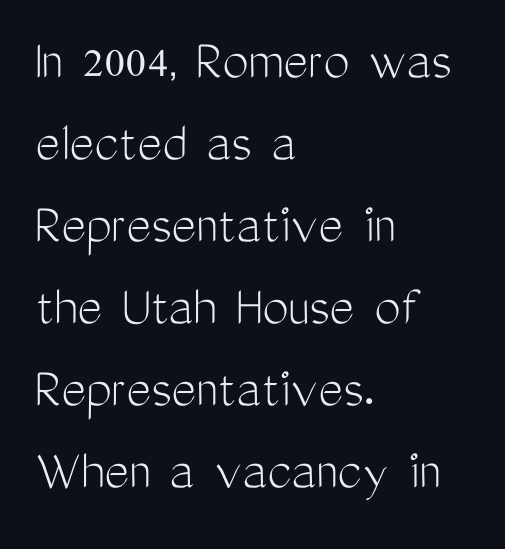
Q: Is the text bold? A: No.
Q: Is the text italic (slanted)? A: No, it is upright.
Q: Is the typeface a serif or a sans-serif typeface? A: Sans-serif.
Q: Is the text underlined? A: No.
Q: How is the paragraph aligned? A: Left-aligned.
Q: Is the spacing between letters normal or unusually wide? A: Normal.
Q: Is the spacing between lines tight, normal or loose? A: Normal.
Q: Width (condensed, normal, or wide)? A: Condensed.
Q: Stroke contrast? A: Medium.
Q: x-height? A: Medium.
Q: Monospaced? A: No.
